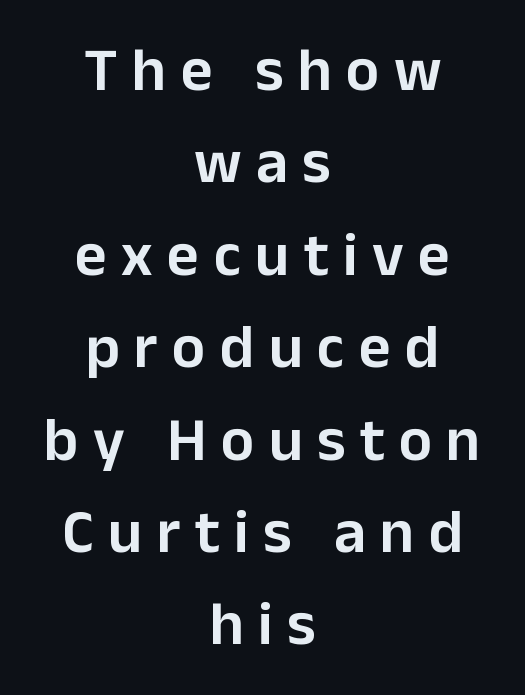
{"serif": "no", "italic": "no", "bold": "semi", "weight": "semibold", "width": "normal", "stroke_contrast": "low", "x_height": "medium", "monospaced": "no", "underline": "no", "align": "center", "line_spacing": "normal", "line_spacing_ratio": 1.49, "letter_spacing": "wide", "letter_spacing_em": 0.23, "glyph_px": 62}
